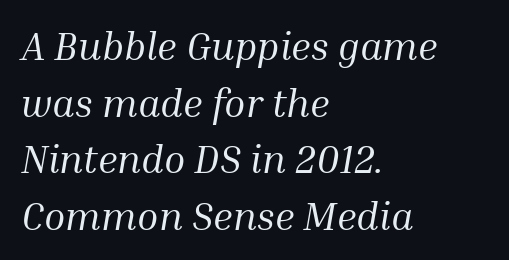
{"serif": "yes", "italic": "yes", "lean": "right", "slant_degrees": 10, "bold": "no", "weight": "regular", "width": "normal", "stroke_contrast": "medium", "x_height": "medium", "monospaced": "no", "underline": "no", "align": "left", "line_spacing": "normal", "line_spacing_ratio": 1.45, "letter_spacing": "normal", "letter_spacing_em": 0.0, "glyph_px": 39}
